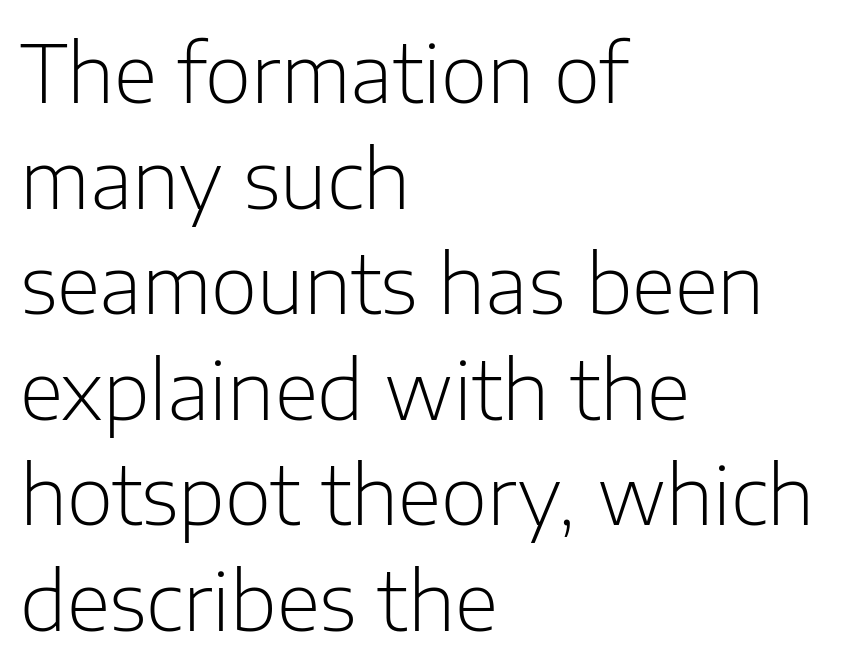
The image shows 80 px light sans-serif type, upright; set left-aligned, normal line spacing (1.32x), normal letter spacing, not underlined; low stroke contrast and a medium x-height.
